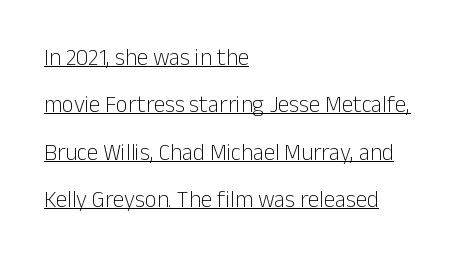
Does the copy run flush right? No — it runs flush left. What stands out about the letter spacing? Nothing — it is the standard amount. What decoration does the sample have? An underline. The characters are drawn with everyday or finer stroke widths.
